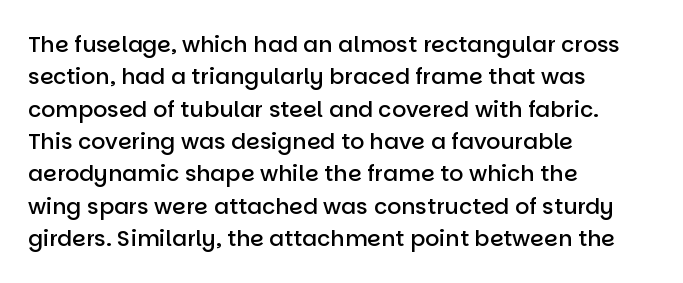
{"italic": "no", "bold": "semi", "underline": "no", "align": "left", "line_spacing": "normal", "line_spacing_ratio": 1.47, "letter_spacing": "normal", "letter_spacing_em": 0.0, "glyph_px": 22}
